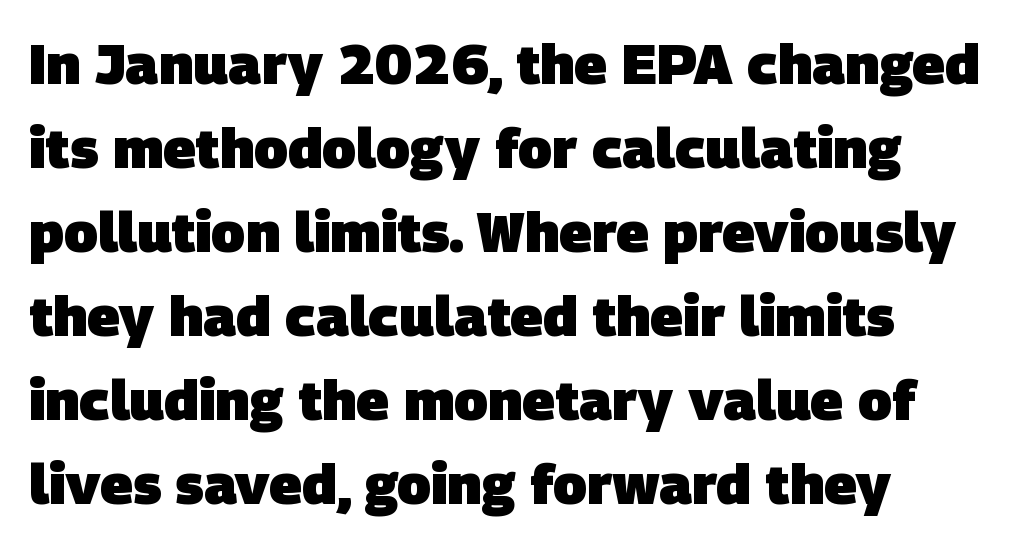
{"serif": "no", "bold": "yes", "weight": "heavy", "width": "normal", "stroke_contrast": "low", "x_height": "large", "monospaced": "no", "underline": "no", "align": "left", "line_spacing": "normal", "line_spacing_ratio": 1.5, "letter_spacing": "normal", "letter_spacing_em": 0.0, "glyph_px": 56}
